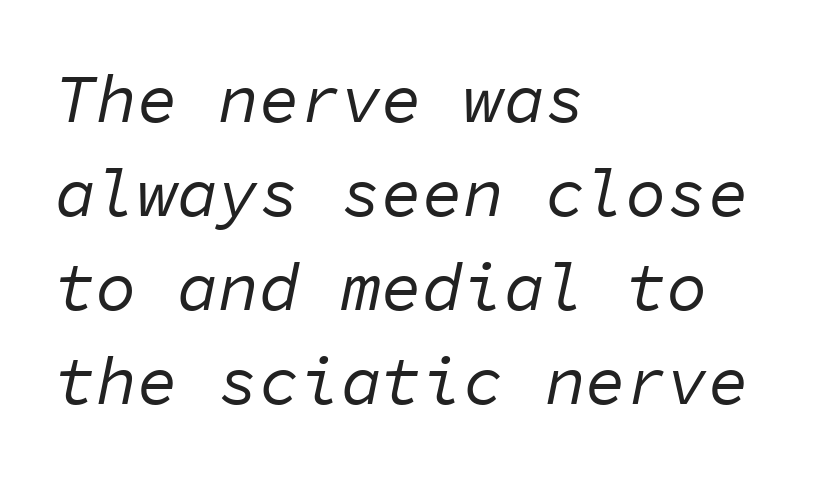
Q: Is the text bold? A: No.
Q: Is the text italic (slanted)? A: Yes, it leans right by about 11 degrees.
Q: Is the text underlined? A: No.
Q: How is the paragraph aligned? A: Left-aligned.
Q: Is the spacing between letters normal or unusually wide? A: Normal.
Q: Is the spacing between lines tight, normal or loose? A: Normal.
Q: Width (condensed, normal, or wide)? A: Normal.
Q: Stroke contrast? A: Low.
Q: x-height? A: Medium.
Q: Monospaced? A: Yes.
